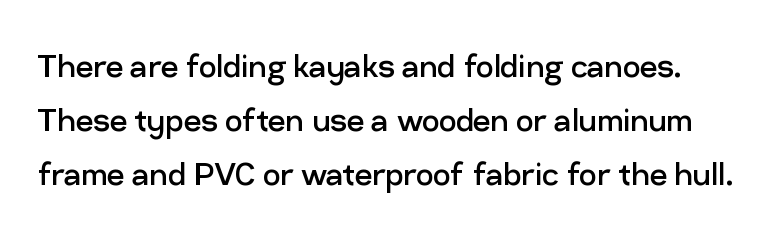
The image shows 39 px regular-weight sans-serif type, upright; set normal line spacing (1.38x), normal letter spacing, not underlined; low stroke contrast and a medium x-height.
